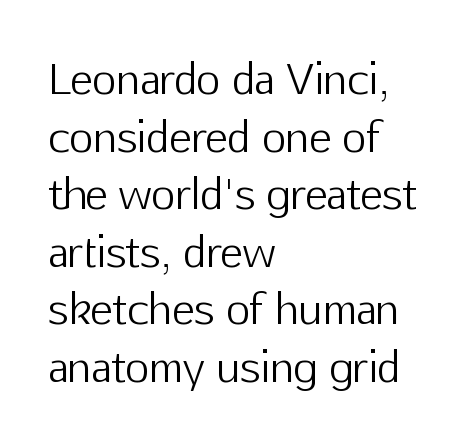
{"serif": "no", "italic": "no", "bold": "no", "weight": "light", "width": "normal", "stroke_contrast": "low", "x_height": "medium", "monospaced": "no", "underline": "no", "align": "left", "line_spacing": "normal", "line_spacing_ratio": 1.37, "letter_spacing": "normal", "letter_spacing_em": 0.0, "glyph_px": 42}
